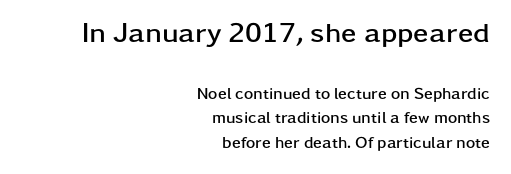
The image shows 28 px semibold, wide sans-serif type, upright; set right-aligned, normal line spacing (1.54x), normal letter spacing, not underlined; the first (top) block is 1.75x larger; low stroke contrast and a medium x-height.
